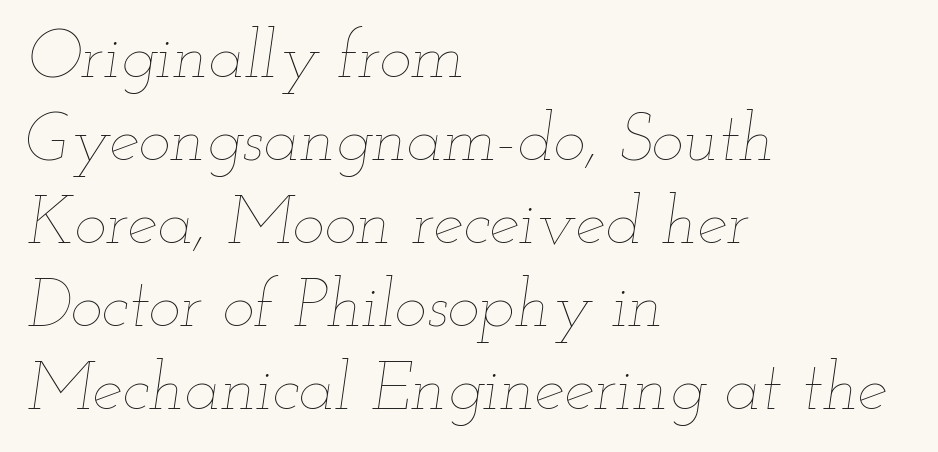
The image shows 68 px thin, wide type, italic (leaning right); set left-aligned, line spacing 1.22x, normal letter spacing, not underlined; low stroke contrast and a small x-height.
